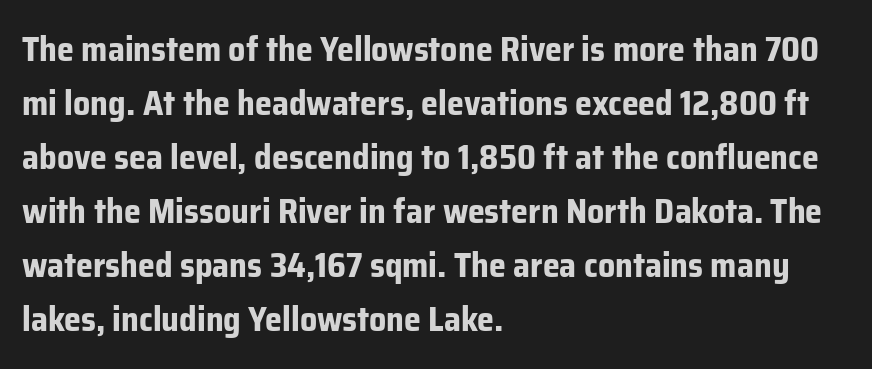
Q: Is the text bold? A: Yes.
Q: Is the text italic (slanted)? A: No, it is upright.
Q: Is the typeface a serif or a sans-serif typeface? A: Sans-serif.
Q: Is the text underlined? A: No.
Q: How is the paragraph aligned? A: Left-aligned.
Q: Is the spacing between letters normal or unusually wide? A: Normal.
Q: Is the spacing between lines tight, normal or loose? A: Normal.
Q: Width (condensed, normal, or wide)? A: Normal.
Q: Stroke contrast? A: Low.
Q: x-height? A: Medium.
Q: Monospaced? A: No.
